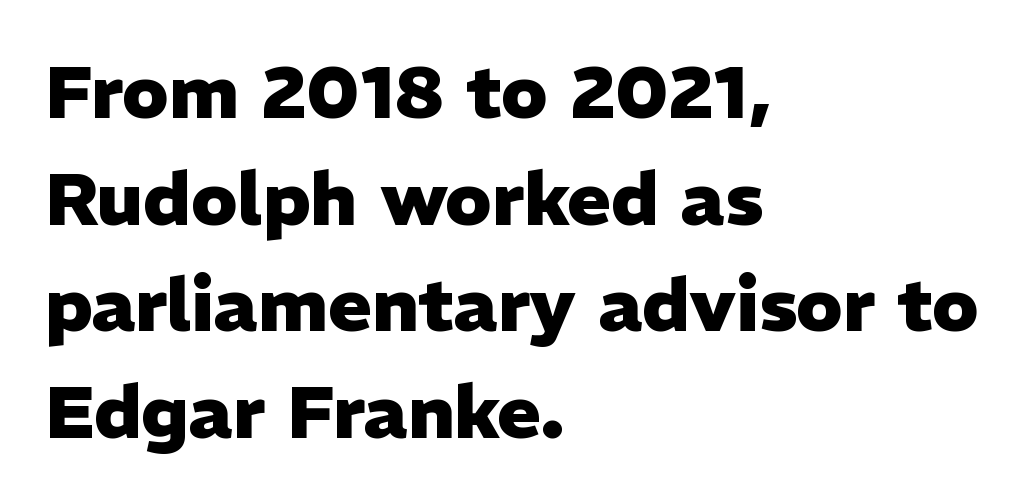
{"serif": "no", "italic": "no", "bold": "yes", "weight": "heavy", "width": "normal", "stroke_contrast": "low", "x_height": "medium", "monospaced": "no", "underline": "no", "align": "left", "line_spacing": "normal", "line_spacing_ratio": 1.44, "letter_spacing": "normal", "letter_spacing_em": 0.0, "glyph_px": 74}
